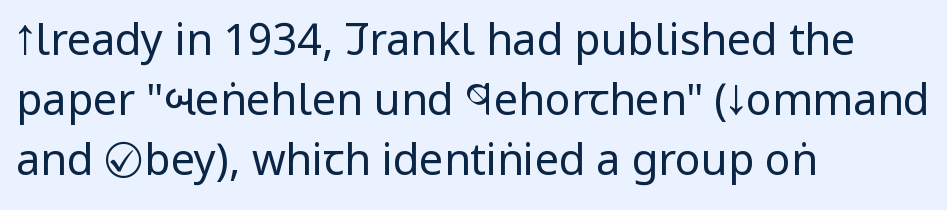
Q: Is the text bold? A: No.
Q: Is the text italic (slanted)? A: No, it is upright.
Q: Is the typeface a serif or a sans-serif typeface? A: Sans-serif.
Q: Is the text underlined? A: No.
Q: How is the paragraph aligned? A: Left-aligned.
Q: Is the spacing between letters normal or unusually wide? A: Normal.
Q: Is the spacing between lines tight, normal or loose? A: Normal.
Q: Width (condensed, normal, or wide)? A: Condensed.
Q: Stroke contrast? A: Low.
Q: x-height? A: Large.
Q: Monospaced? A: No.
